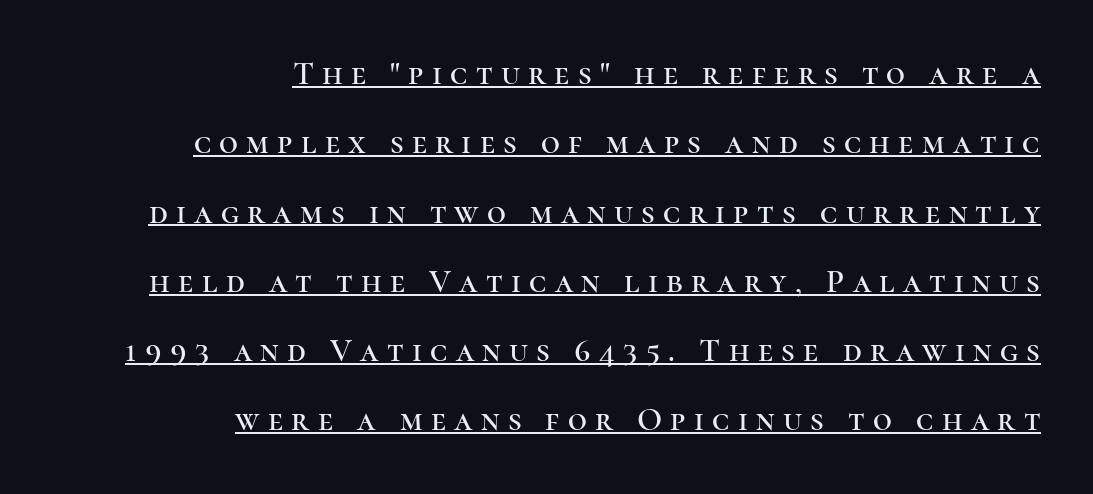
This sample carries an underscore along the baseline area. The face used here is proportionally spaced, like ordinary book or web type. Horizontal bands of white between lines are thick stripes. This sample uses an upright cut, with every glyph sitting square on the baseline. These lines stack with their right ends in a neat column.
